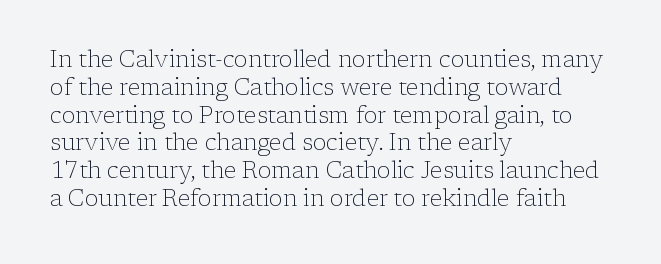
Q: Is the text bold? A: No.
Q: Is the text italic (slanted)? A: No, it is upright.
Q: Is the text underlined? A: No.
Q: How is the paragraph aligned? A: Left-aligned.
Q: Is the spacing between letters normal or unusually wide? A: Normal.
